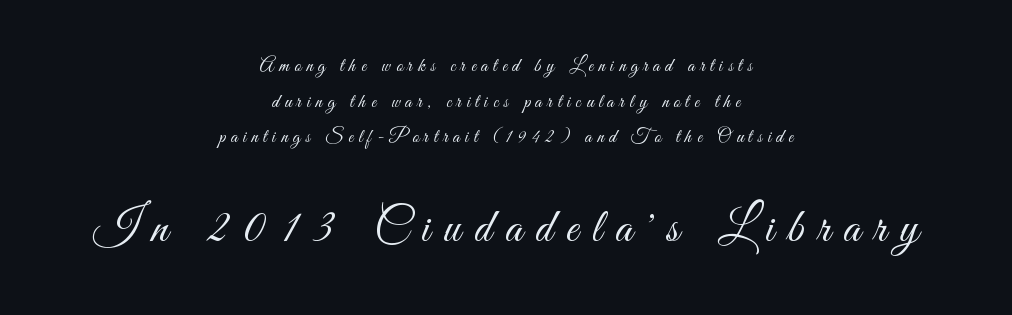
Are there feet on the stems? There aren't — it's a sans. A student would notice the bottom passage is typeset larger than what precedes it. The letterforms stand isolated, each surrounded by extra space. This sample has the flowing, uneven cadence of proportional lettering.
